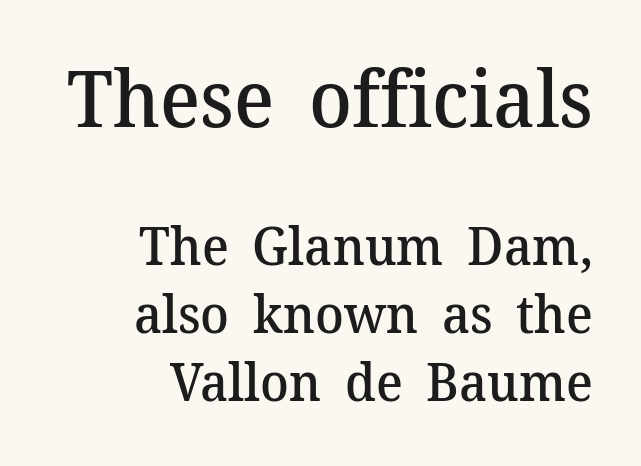
{"serif": "yes", "italic": "no", "bold": "semi", "weight": "semibold", "width": "normal", "stroke_contrast": "medium", "x_height": "medium", "monospaced": "no", "underline": "no", "align": "right", "line_spacing": "normal", "line_spacing_ratio": 1.28, "letter_spacing": "normal", "letter_spacing_em": 0.0, "larger_block": "first", "size_ratio": 1.49, "glyph_px": 79}
